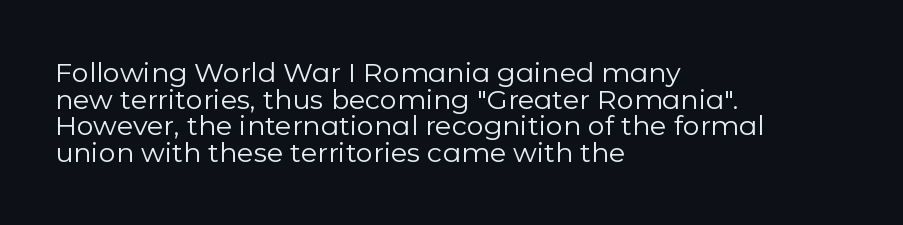
Q: Is the text bold? A: No.
Q: Is the text italic (slanted)? A: No, it is upright.
Q: Is the text underlined? A: No.
Q: How is the paragraph aligned? A: Left-aligned.
Q: Is the spacing between letters normal or unusually wide? A: Normal.
Q: Is the spacing between lines tight, normal or loose? A: Tight.
